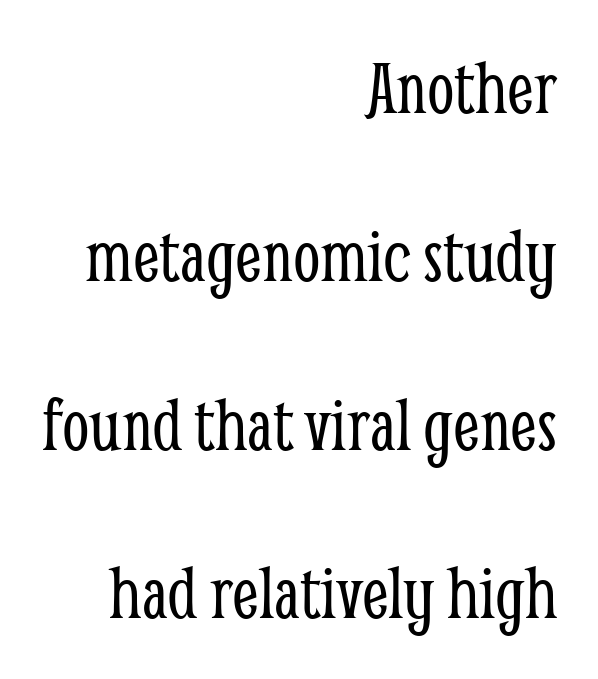
The image shows 78 px light, condensed serif type, upright; set right-aligned, loose line spacing (2.16x), normal letter spacing, not underlined; low stroke contrast and a medium x-height.
